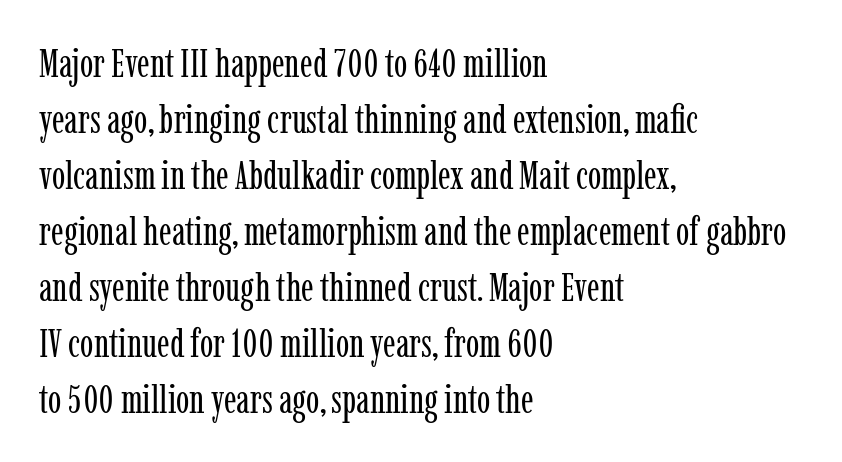
The image shows 40 px regular-weight, condensed serif type, upright; set left-aligned, normal line spacing (1.4x), normal letter spacing, not underlined; low stroke contrast and a medium x-height.
